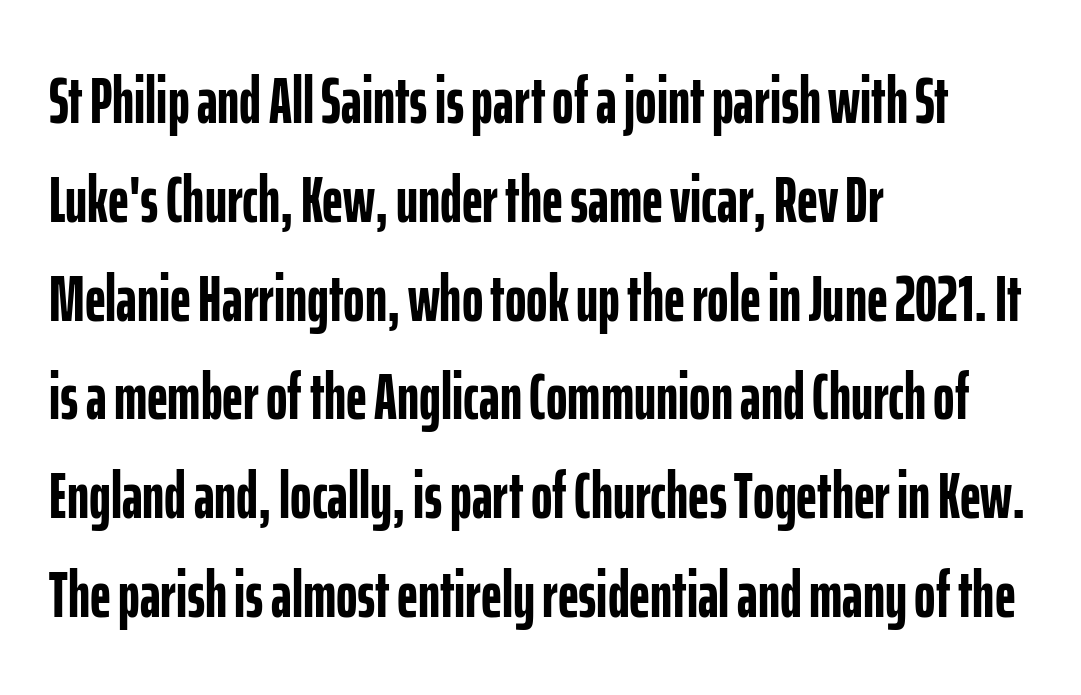
Q: Is the text bold? A: Yes.
Q: Is the text italic (slanted)? A: No, it is upright.
Q: Is the typeface a serif or a sans-serif typeface? A: Sans-serif.
Q: Is the text underlined? A: No.
Q: How is the paragraph aligned? A: Left-aligned.
Q: Is the spacing between letters normal or unusually wide? A: Normal.
Q: Is the spacing between lines tight, normal or loose? A: Normal.
Q: Width (condensed, normal, or wide)? A: Condensed.
Q: Stroke contrast? A: Low.
Q: x-height? A: Medium.
Q: Monospaced? A: No.
